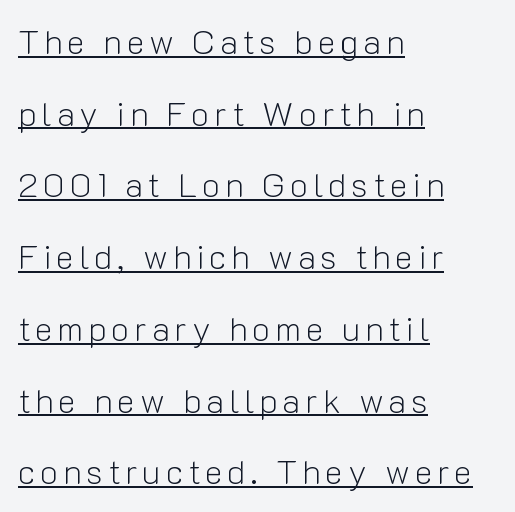
{"serif": "no", "italic": "no", "bold": "no", "weight": "light", "width": "normal", "stroke_contrast": "low", "x_height": "medium", "monospaced": "no", "underline": "yes", "align": "left", "line_spacing": "loose", "line_spacing_ratio": 2.11, "glyph_px": 34}
